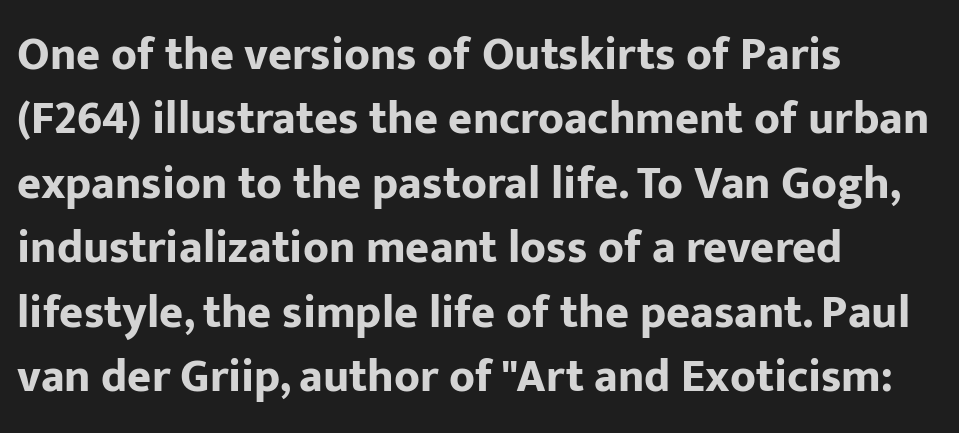
The image shows 46 px bold sans-serif type, upright; set left-aligned, normal line spacing (1.4x), normal letter spacing, not underlined; low stroke contrast and a medium x-height.
